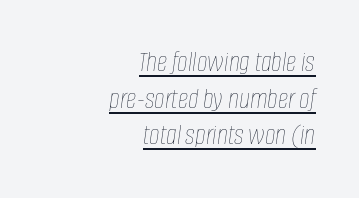
The image shows 29 px thin, condensed type, italic (leaning right); set right-aligned, normal line spacing (1.26x), normal letter spacing, underlined; low stroke contrast and a large x-height.
